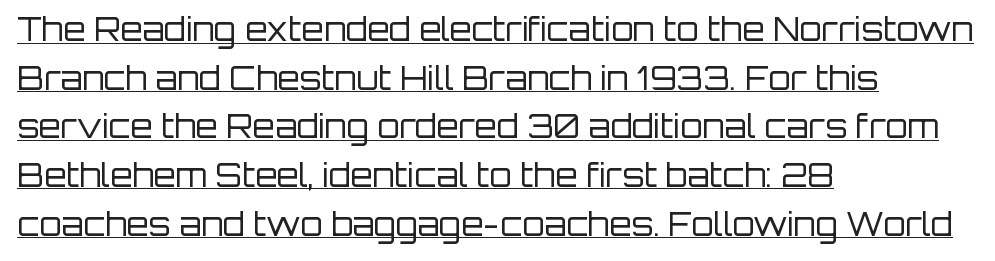
Q: Is the text bold? A: No.
Q: Is the text italic (slanted)? A: No, it is upright.
Q: Is the typeface a serif or a sans-serif typeface? A: Sans-serif.
Q: Is the text underlined? A: Yes.
Q: How is the paragraph aligned? A: Left-aligned.
Q: Is the spacing between letters normal or unusually wide? A: Normal.
Q: Is the spacing between lines tight, normal or loose? A: Normal.
Q: Width (condensed, normal, or wide)? A: Normal.
Q: Stroke contrast? A: Low.
Q: x-height? A: Large.
Q: Monospaced? A: No.
